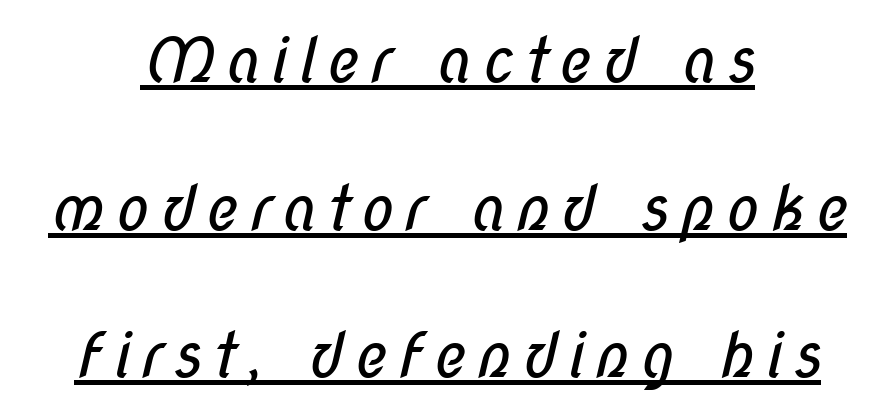
The image shows 62 px regular-weight, condensed sans-serif type; set centered, loose line spacing (2.38x), underlined; low stroke contrast and a medium x-height.
